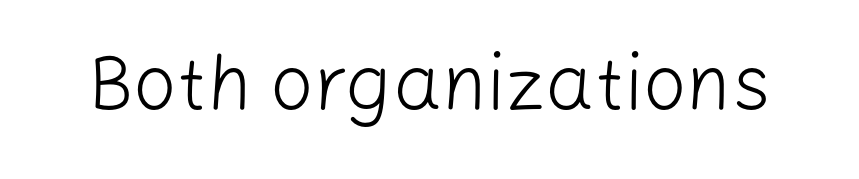
The image shows 77 px light sans-serif type, upright; set normal letter spacing, not underlined; low stroke contrast and a medium x-height.
